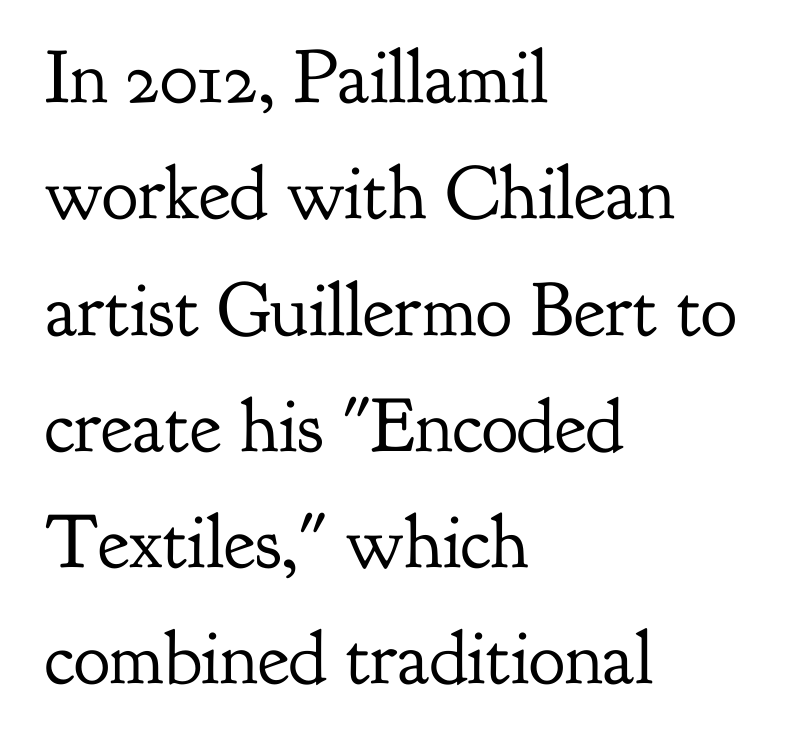
Default kerning and tracking; the words read as compact shapes. It's the straight-up-and-down kind of type. Heft: none added — not bold. Has an underline been added? It has not. I'd call this a serif setting — the letters wear small feet.
